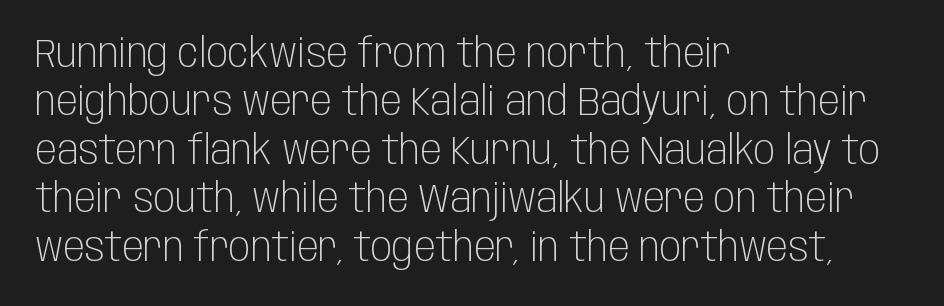
Font category for this specimen: sans-serif. No italicization has been applied; the sample stays upright. The font is comparable to plain body text, perhaps lighter. The ragged edge is on the right, which tells us the setting is flush left. Anything drawn beneath the words? Only blank space.
